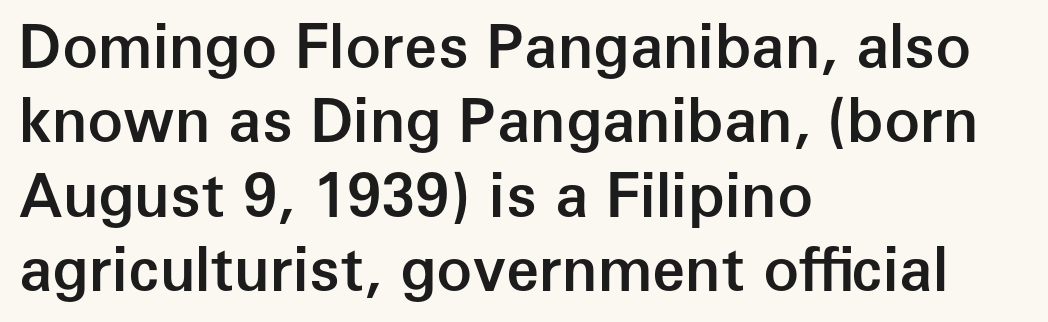
Decoration check: the copy has no underline. Bold? Not quite — semibold, heavier than regular but stopping short. The passage shown has conventional tracking throughout. Unlike a traditional serif, this face leaves its strokes unadorned.
